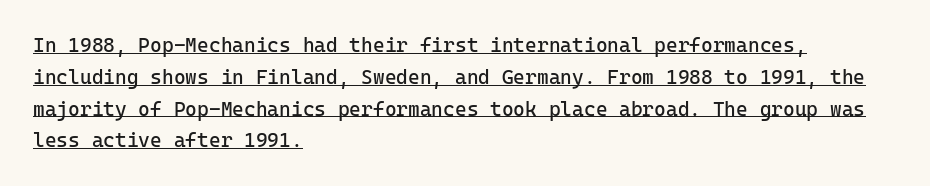
The lines sit at an ordinary, default distance from one another. The compositor pushed each line to the left boundary. These lines were composed using upright roman letters. The specimen includes a rule beneath the text block's lines. Counters stay open thanks to moderate or lighter strokes. Glyph-to-glyph distance matches everyday printed text.
